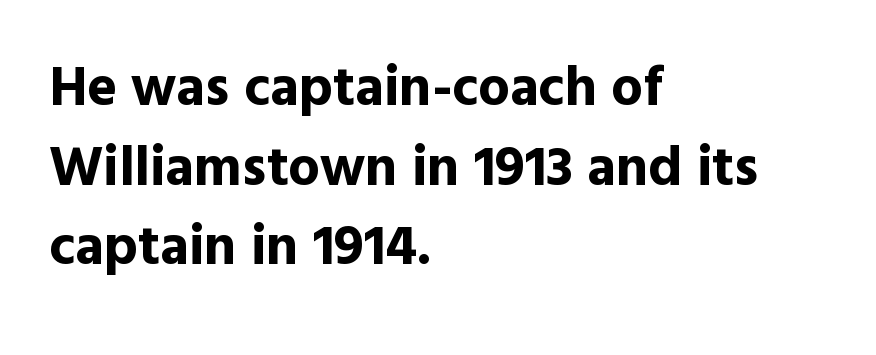
These lines carry a lot of weight — the face is fully bold. Are there feet on the stems? There aren't — it's a sans. The passage shown is typed in a proportional face where columns would drift. Rendered with straight, roman letterforms. Rows of type keep a routine distance in the vertical direction. Does extra space separate the letters? No, they use regular spacing.
